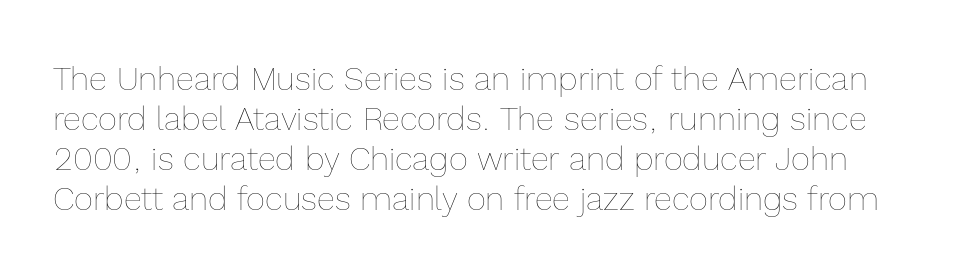
The image shows 33 px thin type, upright; set line spacing 1.21x, normal letter spacing, not underlined; a medium x-height.
